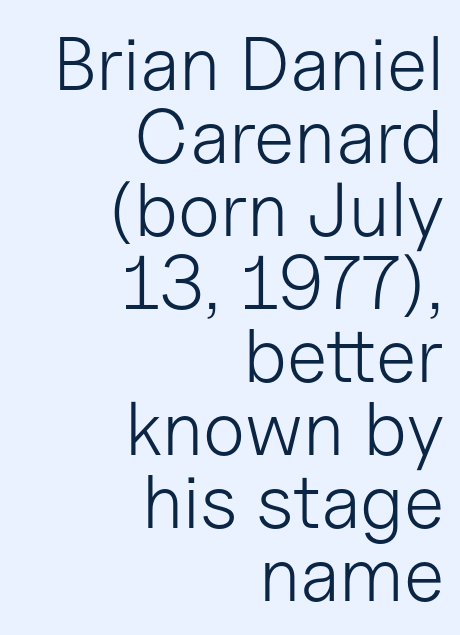
The image shows 76 px light sans-serif type, upright; set right-aligned, tight line spacing (0.96x), normal letter spacing, not underlined; low stroke contrast and a medium x-height.
